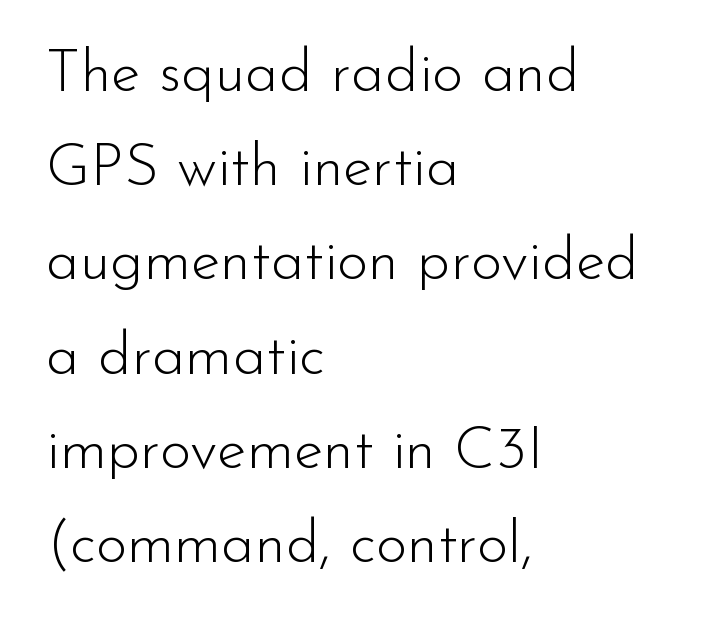
Q: Is the text bold? A: No.
Q: Is the text italic (slanted)? A: No, it is upright.
Q: Is the typeface a serif or a sans-serif typeface? A: Sans-serif.
Q: Is the text underlined? A: No.
Q: How is the paragraph aligned? A: Left-aligned.
Q: Is the spacing between letters normal or unusually wide? A: Normal.
Q: Is the spacing between lines tight, normal or loose? A: Normal.
Q: Width (condensed, normal, or wide)? A: Normal.
Q: Stroke contrast? A: Low.
Q: x-height? A: Small.
Q: Monospaced? A: No.
